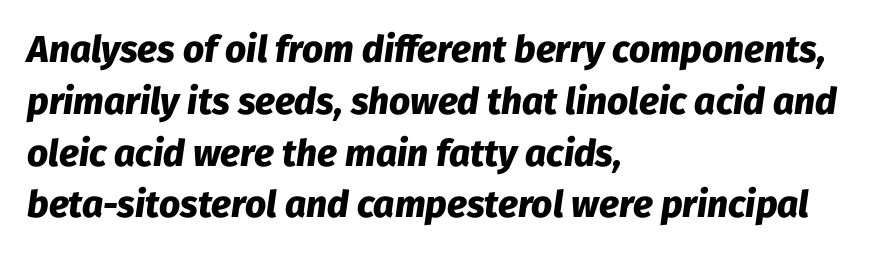
Vertically, the passage feels balanced, rows spaced as you'd expect. Default kerning and tracking; the words read as compact shapes. Looks like regular typesetting: each glyph gets only the width it needs. Each row of text sits above clean, open space. Reading down the block, your eye returns to a fixed left position each line. Observe the lean: these are italic letterforms.
